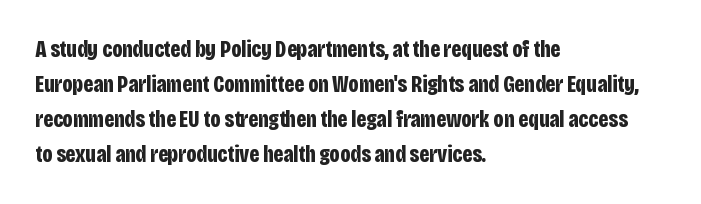
{"italic": "no", "bold": "yes", "underline": "no", "align": "left", "line_spacing": "normal", "line_spacing_ratio": 1.52, "letter_spacing": "normal", "letter_spacing_em": 0.0, "glyph_px": 23}
